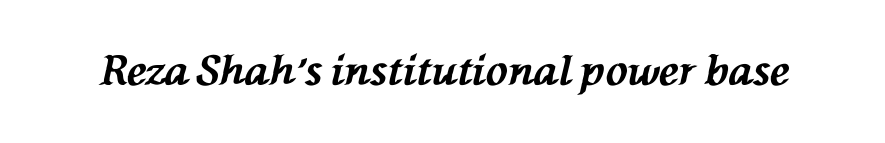
Slant detected: the letters are inclined. Words float on clear page, feet unadorned. Standard letterfit; no display-style spreading of the glyphs. A typesetter would call this proportional, since set widths differ per character. The strokes are fattened all the way to bold.
